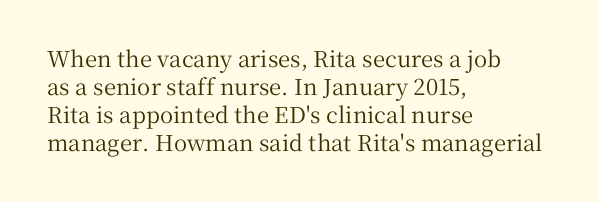
Style check: upright. Decoration check: the copy has no underline. The gaps between neighbouring characters are ordinary and unremarkable. This sample is left-justified, so line endings fall wherever the words run out. The rows are spaced the way most documents space them.
